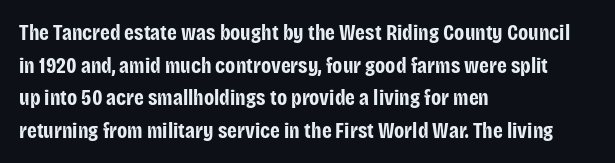
Q: Is the text bold? A: Yes.
Q: Is the text italic (slanted)? A: No, it is upright.
Q: Is the text underlined? A: No.
Q: How is the paragraph aligned? A: Left-aligned.
Q: Is the spacing between letters normal or unusually wide? A: Normal.
Q: Is the spacing between lines tight, normal or loose? A: Normal.
